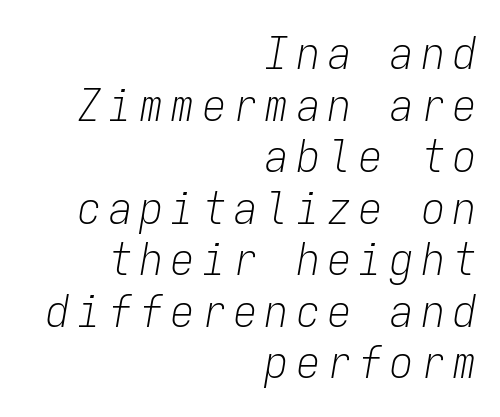
A typesetter would call this leading minimal, almost set solid. Stem width sits at or under what a default text font uses. The axis of the letterforms is tilted away from vertical. Think of a typewriter: that constant character pitch is what you see here. A flush-right, rag-left setting is used for this passage.
